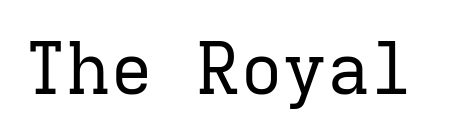
{"serif": "yes", "italic": "no", "bold": "no", "weight": "regular", "width": "normal", "stroke_contrast": "low", "x_height": "medium", "monospaced": "yes", "underline": "no", "letter_spacing": "normal", "letter_spacing_em": 0.0, "glyph_px": 72}
